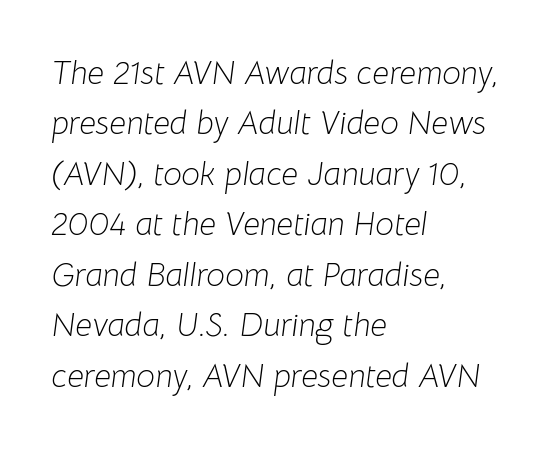
The image shows 33 px light type, italic (leaning right); set left-aligned, normal line spacing (1.53x), normal letter spacing, not underlined; low stroke contrast and a medium x-height.
